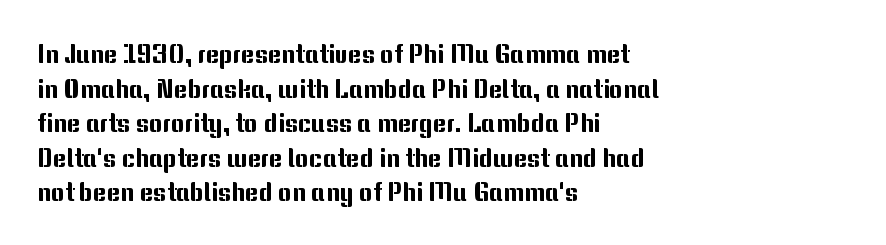
{"italic": "no", "underline": "no", "align": "left", "line_spacing": "normal", "line_spacing_ratio": 1.33, "letter_spacing": "normal", "letter_spacing_em": 0.0, "glyph_px": 26}
